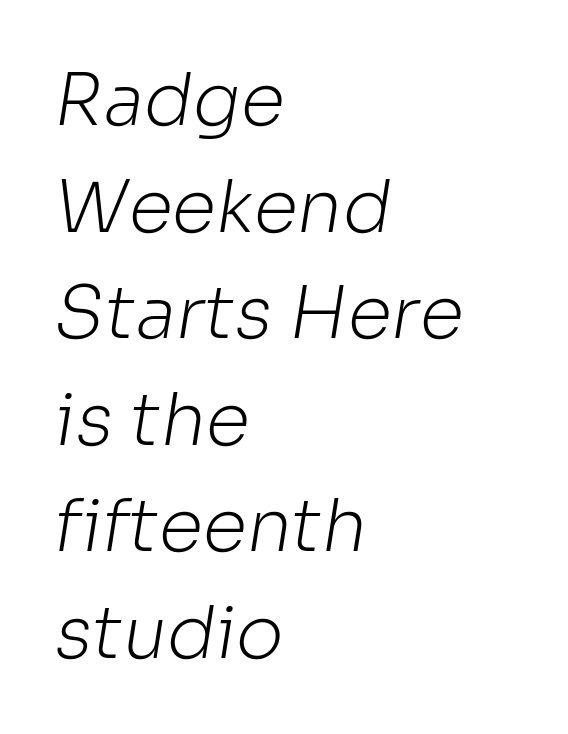
{"serif": "no", "bold": "no", "weight": "light", "width": "normal", "stroke_contrast": "low", "x_height": "medium", "monospaced": "no", "underline": "no", "align": "left", "line_spacing": "normal", "line_spacing_ratio": 1.48, "letter_spacing": "normal", "letter_spacing_em": 0.0, "glyph_px": 72}
